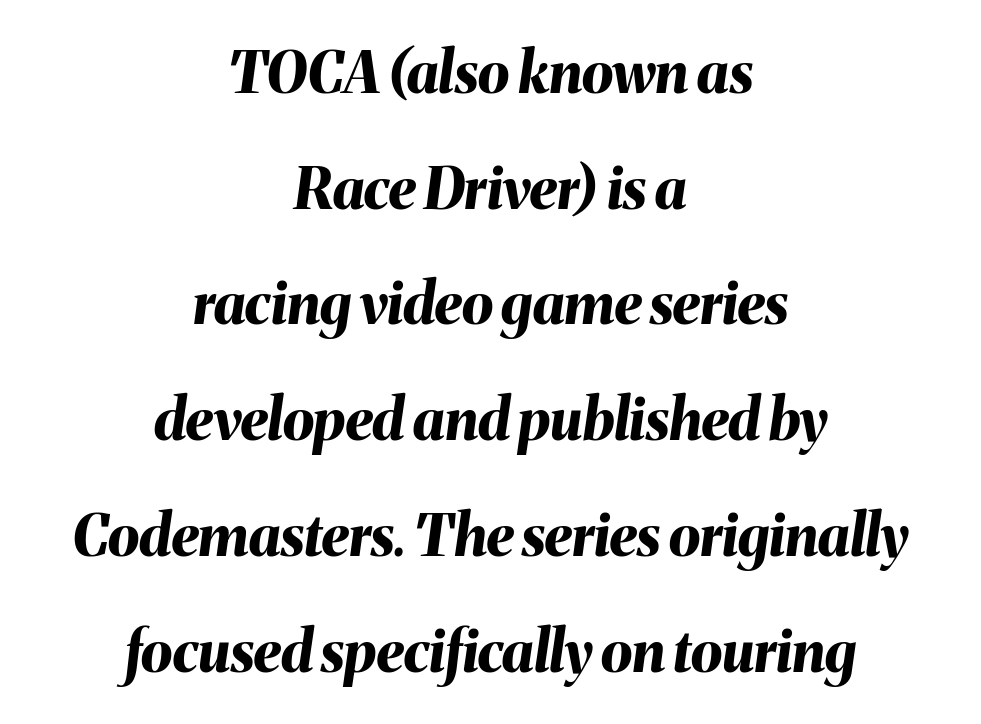
The image shows 57 px bold type, italic (leaning right); set centered, loose line spacing (2.03x), normal letter spacing, not underlined; medium stroke contrast and a medium x-height.
